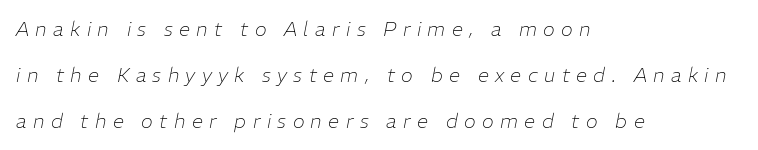
The image shows 20 px text type, italic (leaning right); set left-aligned, loose line spacing (2.29x), unusually wide letter spacing (+0.32 em), not underlined.
